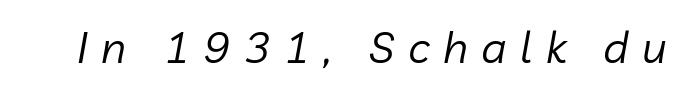
Q: Is the text bold? A: No.
Q: Is the text italic (slanted)? A: Yes, it leans right by about 10 degrees.
Q: Is the text underlined? A: No.
Q: Is the spacing between letters normal or unusually wide? A: Unusually wide.
Q: Width (condensed, normal, or wide)? A: Normal.
Q: Stroke contrast? A: Low.
Q: x-height? A: Medium.
Q: Monospaced? A: No.
